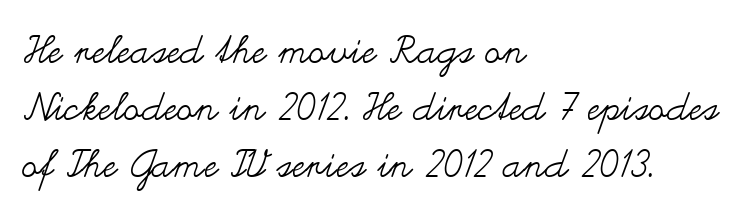
{"bold": "no", "weight": "regular", "width": "wide", "stroke_contrast": "medium", "x_height": "small", "monospaced": "no", "underline": "no", "align": "left", "line_spacing": "normal", "line_spacing_ratio": 1.5, "letter_spacing": "normal", "letter_spacing_em": 0.0, "glyph_px": 38}
